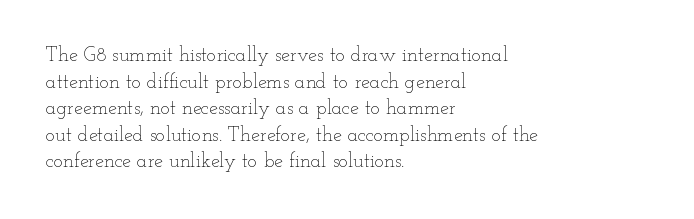
Does the copy run flush right? No — it runs flush left. The block of text has a typical density, with ordinary space between rows. This sample uses plain, unmodified letter spacing. The zone under the glyphs is completely vacant. A roman cut, with each character standing at attention. Stem width sits at or under what a default text font uses.
